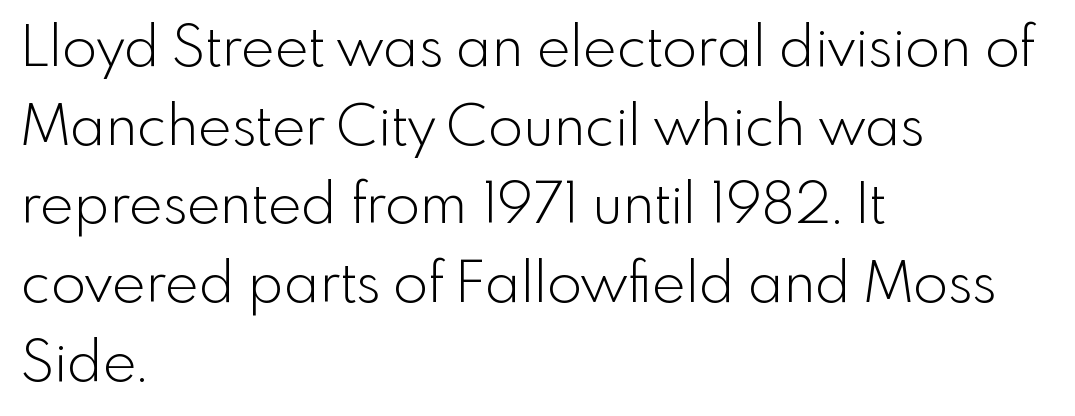
In terms of posture, this sample is upright. Whoever set this chose a conventional vertical rhythm. No heavy texture on the line: the type isn't bold. Observe the ordinary spacing: letters are neighbours, not strangers. I'd call this a sans setting — the letters go barefoot.
